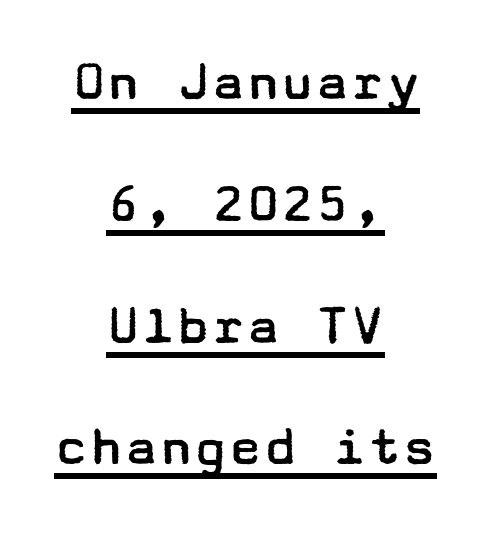
Vertical strokes here are truly vertical. In CSS terms this would be text-align: center. The text was rendered using a sans face with plain stroke endings. Caption: lettering with a line underneath. The vertical gap from one line to the next is large. Stroke thickness stays within the range of a standard reading face or lighter.
